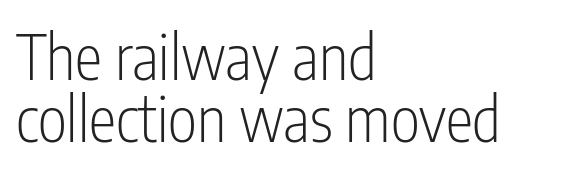
The image shows 62 px light, condensed sans-serif type, upright; set left-aligned, tight line spacing (1.0x), normal letter spacing, not underlined; low stroke contrast and a medium x-height.
